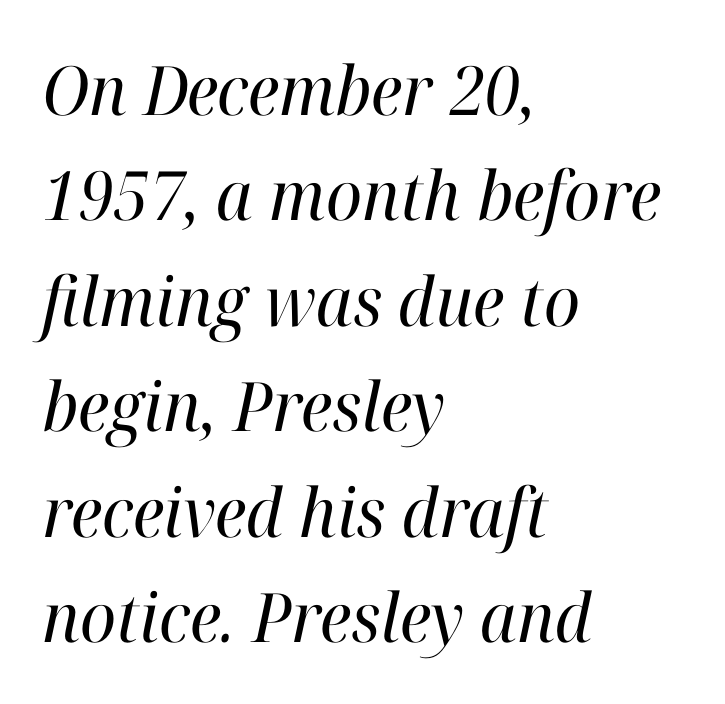
Q: Is the text bold? A: No.
Q: Is the text italic (slanted)? A: Yes, it leans right by about 12 degrees.
Q: Is the typeface a serif or a sans-serif typeface? A: Serif.
Q: Is the text underlined? A: No.
Q: How is the paragraph aligned? A: Left-aligned.
Q: Is the spacing between letters normal or unusually wide? A: Normal.
Q: Is the spacing between lines tight, normal or loose? A: Normal.
Q: Width (condensed, normal, or wide)? A: Normal.
Q: Stroke contrast? A: High.
Q: x-height? A: Medium.
Q: Monospaced? A: No.
